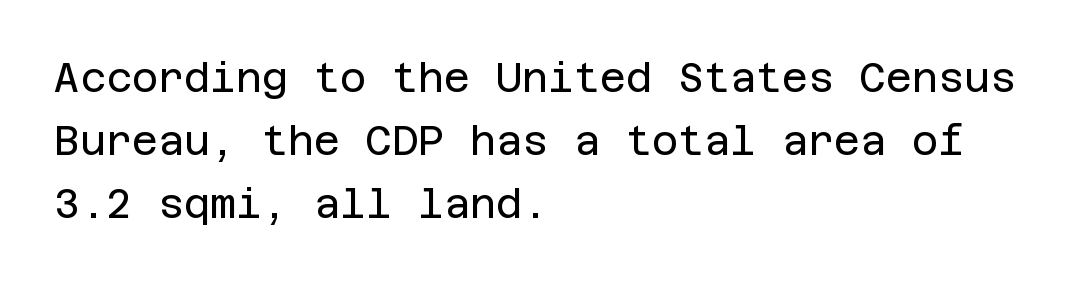
The image shows 40 px regular-weight sans-serif type, upright; set left-aligned, normal line spacing (1.58x), normal letter spacing, not underlined; low stroke contrast and a large x-height.
